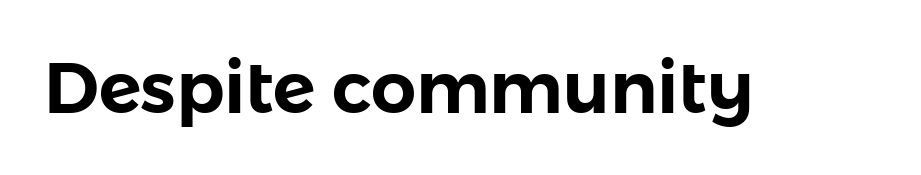
Q: Is the text italic (slanted)? A: No, it is upright.
Q: Is the typeface a serif or a sans-serif typeface? A: Sans-serif.
Q: Is the text underlined? A: No.
Q: Is the spacing between letters normal or unusually wide? A: Normal.
Q: Width (condensed, normal, or wide)? A: Normal.
Q: Stroke contrast? A: Low.
Q: x-height? A: Medium.
Q: Monospaced? A: No.
